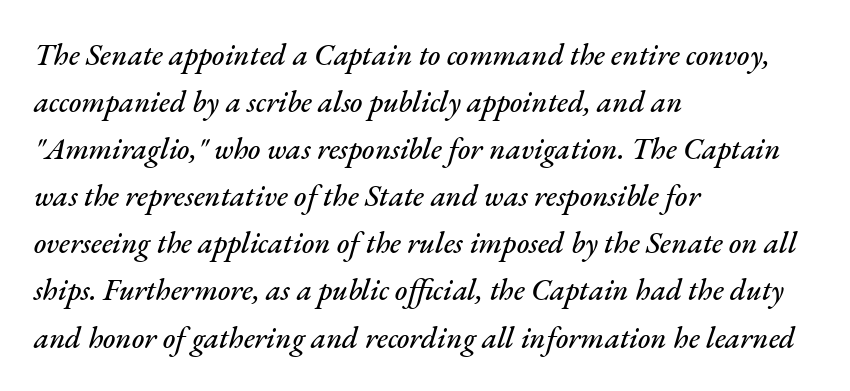
Q: Is the text italic (slanted)? A: Yes, it leans right by about 17 degrees.
Q: Is the text underlined? A: No.
Q: How is the paragraph aligned? A: Left-aligned.
Q: Is the spacing between letters normal or unusually wide? A: Normal.
Q: Is the spacing between lines tight, normal or loose? A: Normal.
Q: Width (condensed, normal, or wide)? A: Normal.
Q: Stroke contrast? A: Medium.
Q: x-height? A: Small.
Q: Monospaced? A: No.
